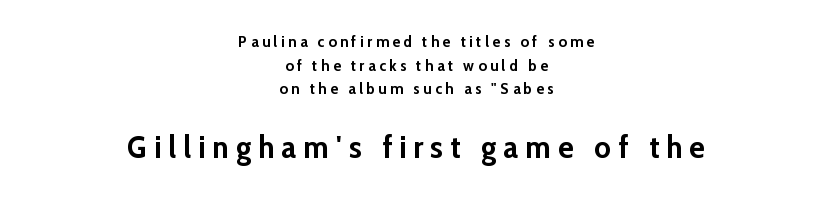
{"serif": "no", "italic": "no", "bold": "yes", "weight": "semibold", "width": "normal", "stroke_contrast": "low", "x_height": "medium", "monospaced": "no", "underline": "no", "align": "center", "line_spacing": "normal", "line_spacing_ratio": 1.47, "letter_spacing": "wide", "letter_spacing_em": 0.22, "larger_block": "second", "size_ratio": 2.0, "glyph_px": 32}
